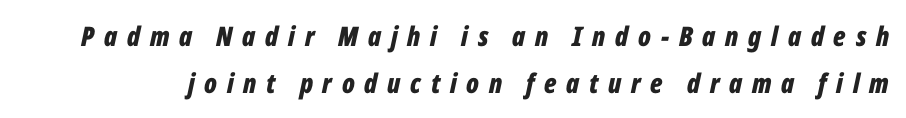
{"italic": "yes", "lean": "right", "slant_degrees": 12, "bold": "yes", "underline": "no", "line_spacing_ratio": 1.74, "letter_spacing": "wide", "letter_spacing_em": 0.36, "glyph_px": 27}
